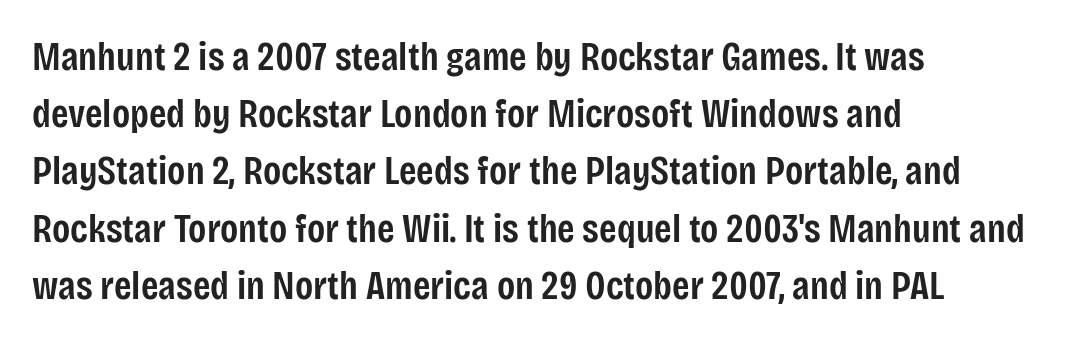
{"serif": "no", "italic": "no", "bold": "semi", "weight": "semibold", "width": "condensed", "stroke_contrast": "low", "x_height": "large", "monospaced": "no", "underline": "no", "align": "left", "line_spacing": "normal", "line_spacing_ratio": 1.43, "letter_spacing": "normal", "letter_spacing_em": 0.0, "glyph_px": 40}
